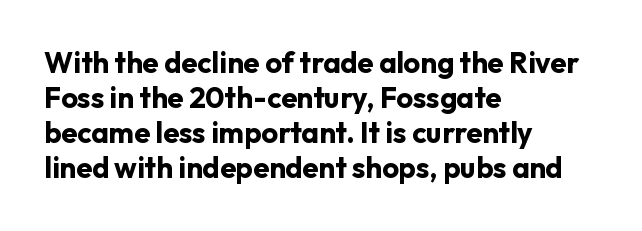
{"serif": "no", "italic": "no", "bold": "yes", "weight": "bold", "width": "normal", "stroke_contrast": "low", "x_height": "medium", "monospaced": "no", "underline": "no", "align": "left", "line_spacing_ratio": 1.21, "letter_spacing": "normal", "letter_spacing_em": 0.0, "glyph_px": 29}
